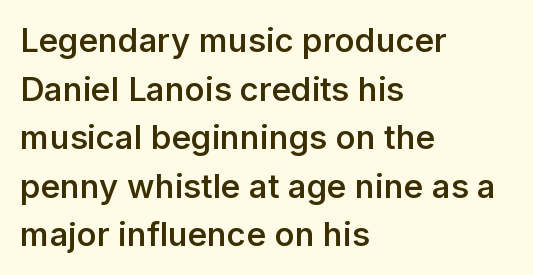
Here the designer chose a conventional face with non-uniform glyph widths. A somewhat darkened texture: the type is semibold rather than bold. The typography opts for an upright posture over an oblique one. Spacing between characters is what you'd get straight out of the box. What's the leading like? Ordinary, nothing unusual.
